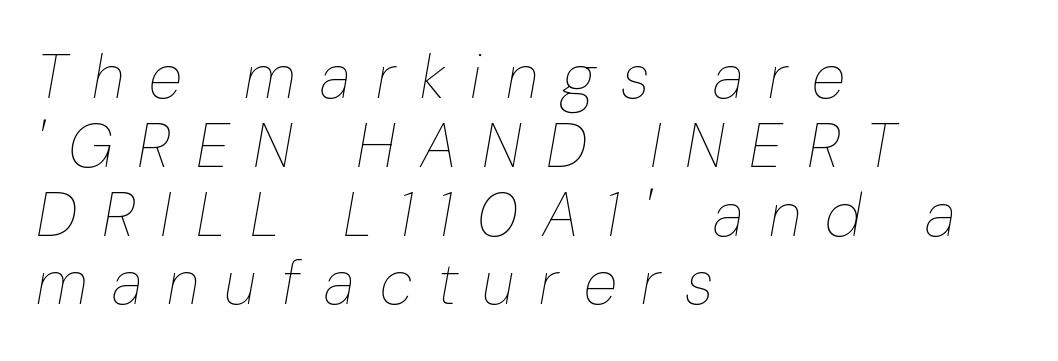
Underline: absent. This sample has the flowing, uneven cadence of proportional lettering. In terms of leading, this rendering errs on the cramped side. Tall strokes in this sample are angled rather than plumb.
